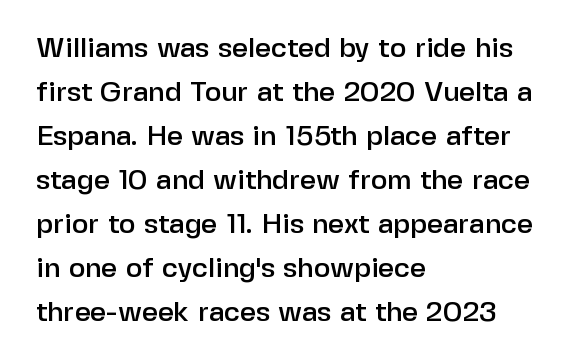
A typesetter would mark this as roman, not italic. The tracking reads as untouched default to a designer's eye. Compared with typical paragraphs, the rows here are spaced about the same. Examine the stroke ends and you'll find no serifs. Plain, unruled lines of type. The ragged edge is on the right, which tells us the setting is flush left.
